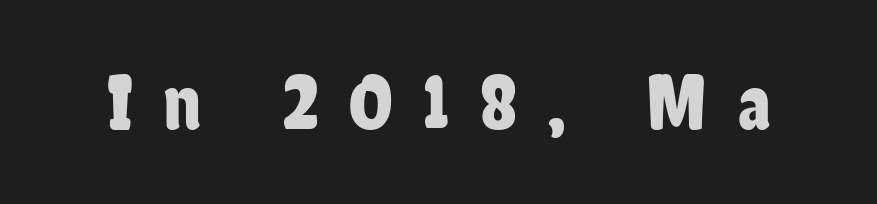
Q: Is the text italic (slanted)? A: No, it is upright.
Q: Is the typeface a serif or a sans-serif typeface? A: Sans-serif.
Q: Is the text underlined? A: No.
Q: Is the spacing between letters normal or unusually wide? A: Unusually wide.
Q: Width (condensed, normal, or wide)? A: Condensed.
Q: Stroke contrast? A: Low.
Q: x-height? A: Medium.
Q: Monospaced? A: No.
